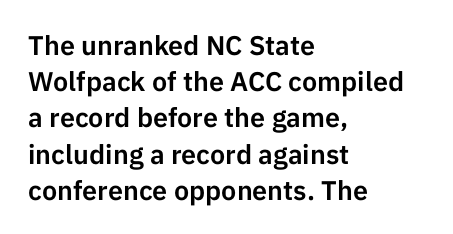
A normal amount of white space separates one row of letters from the next. Rendered with straight, roman letterforms. Rule under the text: the space is simply empty. Glyph-to-glyph distance matches everyday printed text. Horizontal alignment here is leftward, the default for most running prose.
